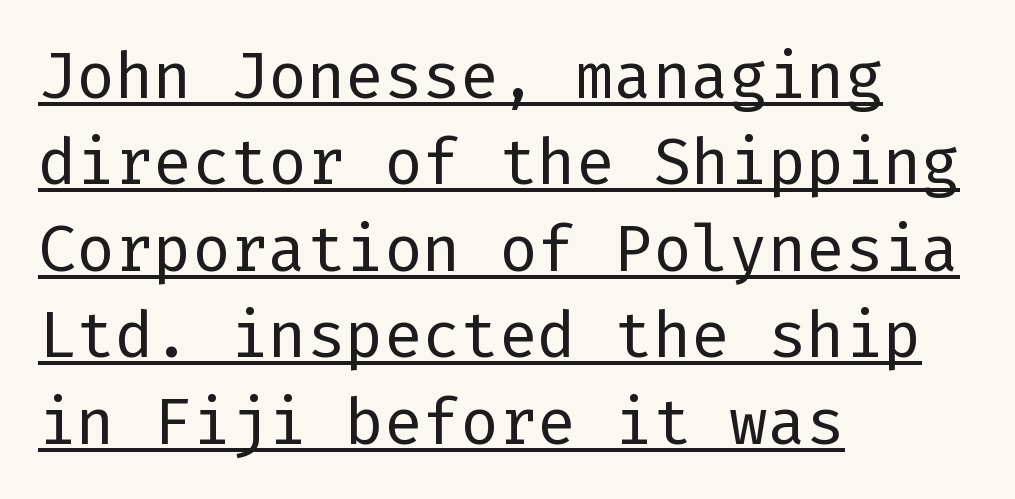
The image shows 64 px regular-weight sans-serif type, upright; set left-aligned, normal line spacing (1.35x), normal letter spacing, underlined; low stroke contrast and a medium x-height.
